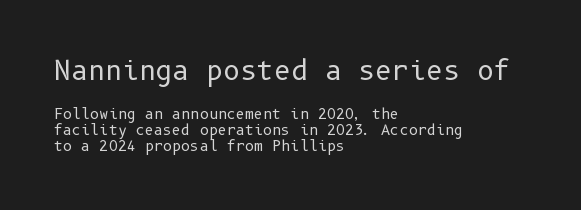
Q: Is the text bold? A: No.
Q: Is the text italic (slanted)? A: No, it is upright.
Q: Is the text underlined? A: No.
Q: How is the paragraph aligned? A: Left-aligned.
Q: Is the spacing between letters normal or unusually wide? A: Normal.
Q: Which block of text is set in a larger size, the first (top) or the second (bottom)? A: The first (top) one.
